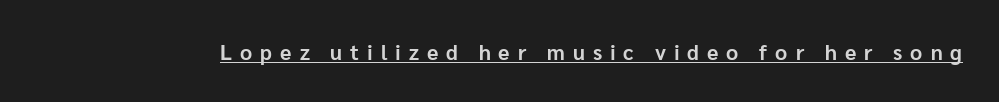
This rendering widens character spacing well past its baseline value. The letters stand straight up with perfectly vertical stems. Typographic density is high because the face is bold. You can see a thin bar hugging the bottom of the glyphs.
